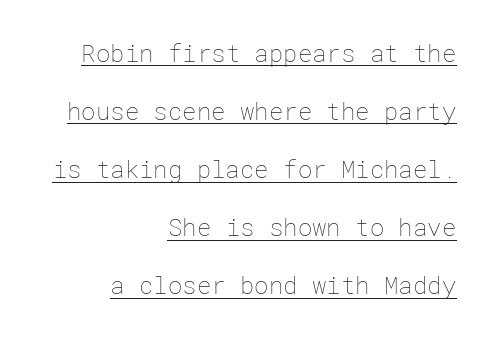
The image shows 24 px text type, upright; set right-aligned, loose line spacing (2.42x), normal letter spacing, underlined.
